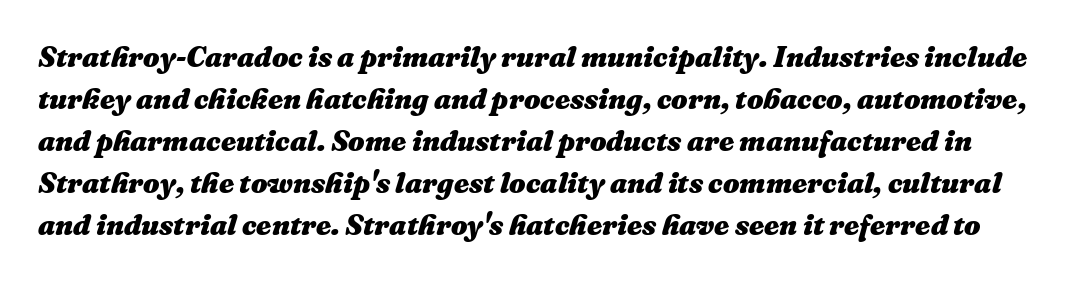
Q: Is the text bold? A: Yes.
Q: Is the text italic (slanted)? A: Yes, it leans right by about 16 degrees.
Q: Is the text underlined? A: No.
Q: Is the spacing between letters normal or unusually wide? A: Normal.
Q: Is the spacing between lines tight, normal or loose? A: Normal.
Q: Width (condensed, normal, or wide)? A: Normal.
Q: Stroke contrast? A: Medium.
Q: x-height? A: Medium.
Q: Monospaced? A: No.
